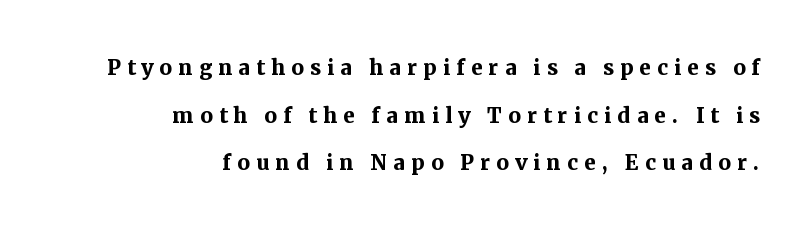
{"serif": "yes", "italic": "no", "bold": "yes", "weight": "semibold", "width": "normal", "stroke_contrast": "medium", "x_height": "medium", "monospaced": "no", "underline": "no", "align": "right", "line_spacing": "normal", "line_spacing_ratio": 1.7, "letter_spacing": "wide", "letter_spacing_em": 0.22, "glyph_px": 28}
